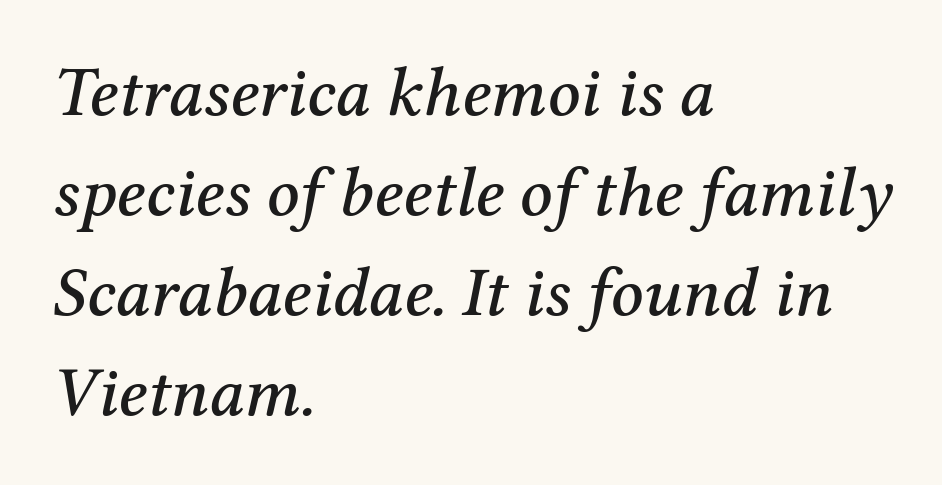
Q: Is the text italic (slanted)? A: Yes, it leans right by about 12 degrees.
Q: Is the typeface a serif or a sans-serif typeface? A: Serif.
Q: Is the text underlined? A: No.
Q: How is the paragraph aligned? A: Left-aligned.
Q: Is the spacing between letters normal or unusually wide? A: Normal.
Q: Is the spacing between lines tight, normal or loose? A: Normal.
Q: Width (condensed, normal, or wide)? A: Normal.
Q: Stroke contrast? A: Medium.
Q: x-height? A: Medium.
Q: Monospaced? A: No.
